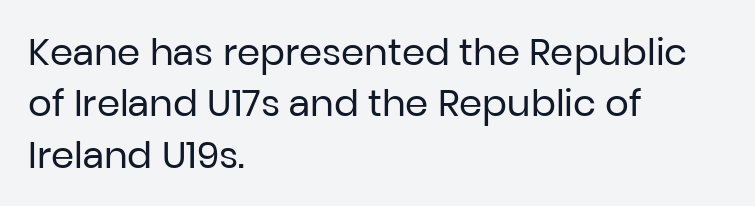
{"serif": "no", "italic": "no", "bold": "no", "weight": "regular", "width": "normal", "stroke_contrast": "low", "x_height": "medium", "monospaced": "no", "underline": "no", "align": "left", "line_spacing": "normal", "line_spacing_ratio": 1.39, "letter_spacing": "normal", "letter_spacing_em": 0.0, "glyph_px": 37}
